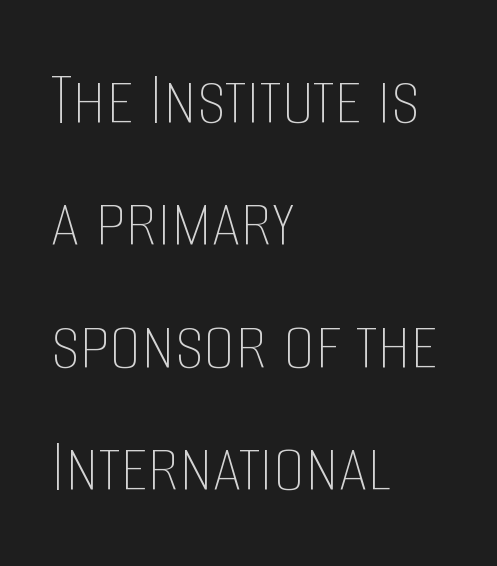
Layout note: lines flush left. Looks like regular typesetting: each glyph gets only the width it needs. The line-height multiplier appears to be the usual default. Ascenders rise straight up at ninety degrees. The face looks like a standard text weight, possibly lighter.
